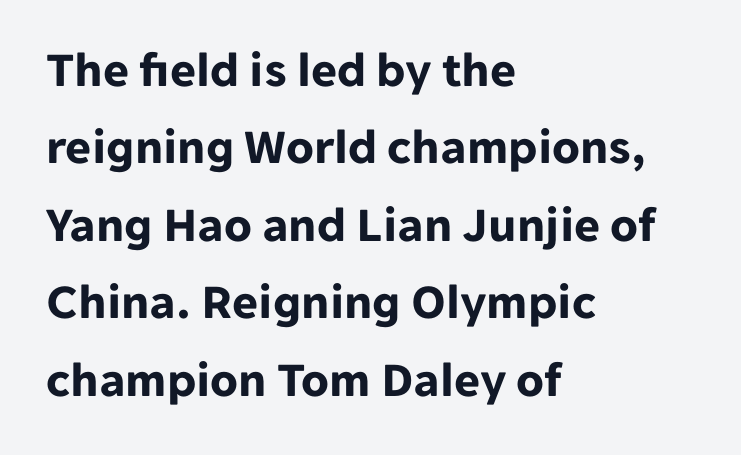
The image shows 50 px bold sans-serif type, upright; set left-aligned, normal line spacing (1.55x), normal letter spacing, not underlined; low stroke contrast and a medium x-height.
